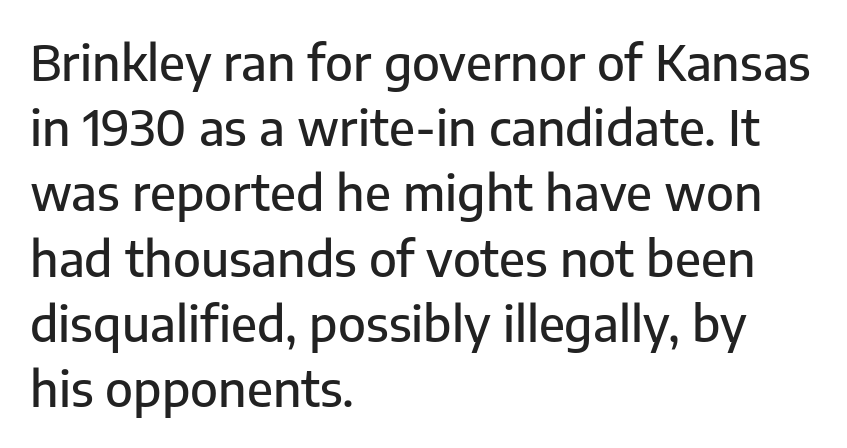
The image shows 49 px sans-serif type, upright; set left-aligned, normal line spacing (1.33x), normal letter spacing, not underlined; low stroke contrast and a medium x-height.
